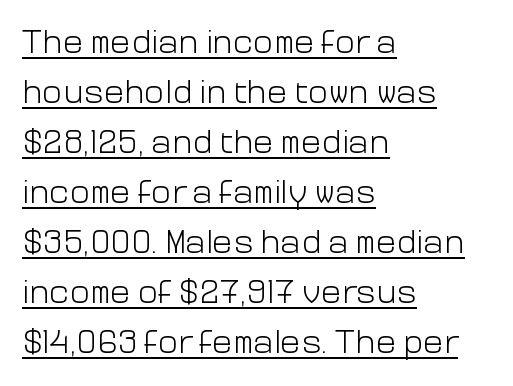
Q: Is the text bold? A: No.
Q: Is the text italic (slanted)? A: No, it is upright.
Q: Is the typeface a serif or a sans-serif typeface? A: Sans-serif.
Q: Is the text underlined? A: Yes.
Q: How is the paragraph aligned? A: Left-aligned.
Q: Is the spacing between letters normal or unusually wide? A: Normal.
Q: Is the spacing between lines tight, normal or loose? A: Normal.
Q: Width (condensed, normal, or wide)? A: Normal.
Q: Stroke contrast? A: Low.
Q: x-height? A: Medium.
Q: Monospaced? A: No.
